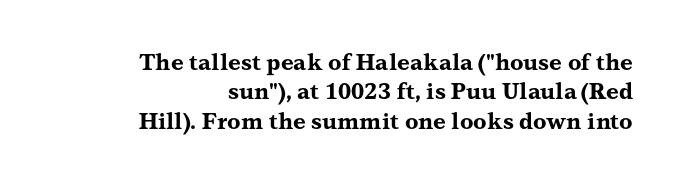
The image shows 22 px bold type, upright; set normal line spacing (1.33x), normal letter spacing, not underlined.
